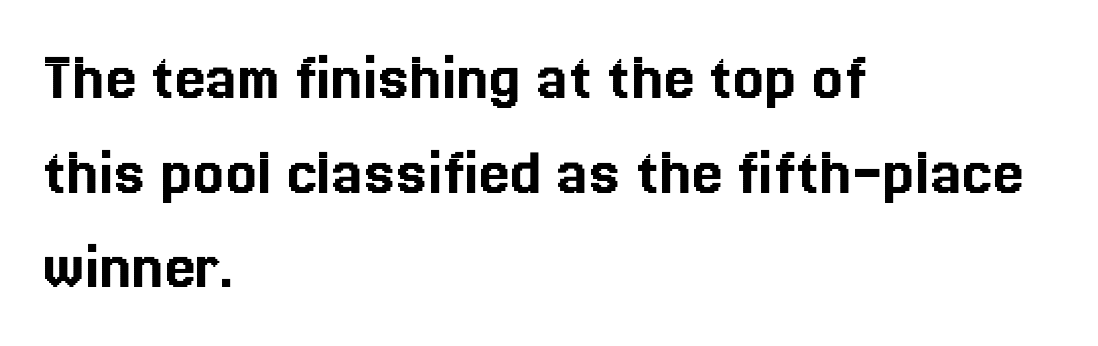
Standard letterfit; no display-style spreading of the glyphs. Quick note: not italic, upright. A typesetter would call this proportional, since set widths differ per character. Leftover space on each line is placed entirely after the last word. Has an underline been added? It has not. Vertical spacing — default.
